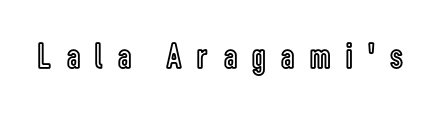
{"italic": "no", "width": "condensed", "x_height": "medium", "monospaced": "no", "underline": "no", "letter_spacing": "wide", "letter_spacing_em": 0.42, "glyph_px": 37}
